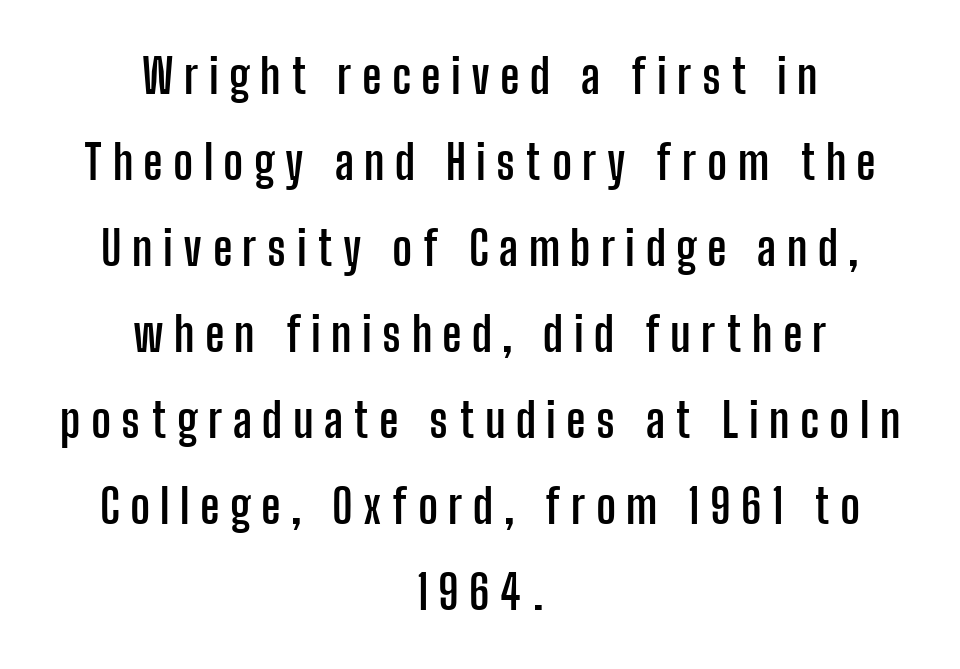
{"serif": "no", "italic": "no", "bold": "yes", "weight": "semibold", "width": "condensed", "stroke_contrast": "low", "x_height": "medium", "monospaced": "no", "underline": "no", "align": "center", "line_spacing_ratio": 1.83, "letter_spacing": "wide", "letter_spacing_em": 0.22, "glyph_px": 47}
